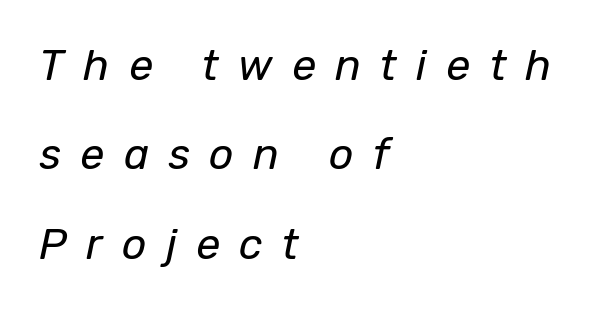
{"italic": "yes", "lean": "right", "slant_degrees": 12, "bold": "no", "weight": "regular", "width": "normal", "stroke_contrast": "low", "x_height": "medium", "monospaced": "no", "underline": "no", "align": "left", "line_spacing": "loose", "line_spacing_ratio": 2.08, "letter_spacing": "wide", "letter_spacing_em": 0.45, "glyph_px": 43}
